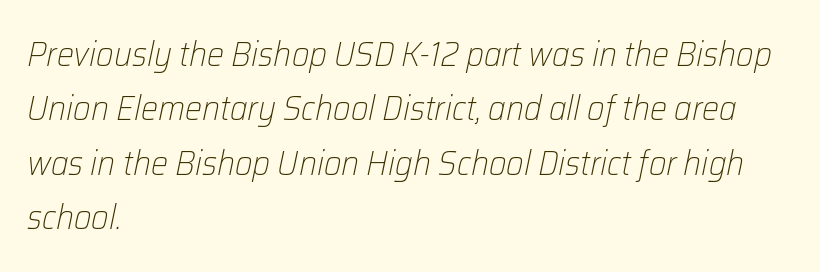
Q: Is the text bold? A: No.
Q: Is the text italic (slanted)? A: Yes, it leans right by about 12 degrees.
Q: Is the text underlined? A: No.
Q: How is the paragraph aligned? A: Left-aligned.
Q: Is the spacing between letters normal or unusually wide? A: Normal.
Q: Is the spacing between lines tight, normal or loose? A: Normal.
Q: Width (condensed, normal, or wide)? A: Normal.
Q: Stroke contrast? A: Low.
Q: x-height? A: Medium.
Q: Monospaced? A: No.
